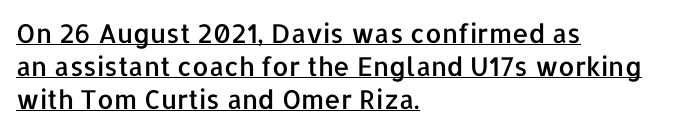
{"italic": "no", "underline": "yes", "align": "left", "line_spacing": "normal", "line_spacing_ratio": 1.27, "letter_spacing": "normal", "letter_spacing_em": 0.0, "glyph_px": 26}
